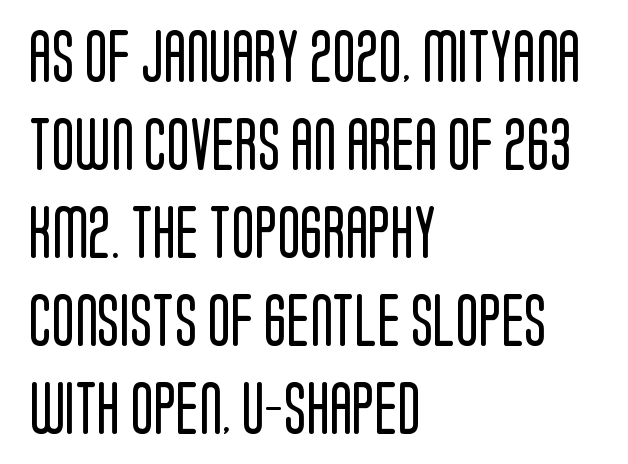
The passage shown has conventional tracking throughout. The designer went with a sans here, leaving each stem footless. Interline gaps are of average width in this sample. Note the varied advance widths — an 'i' is clearly narrower than an 'm'.
